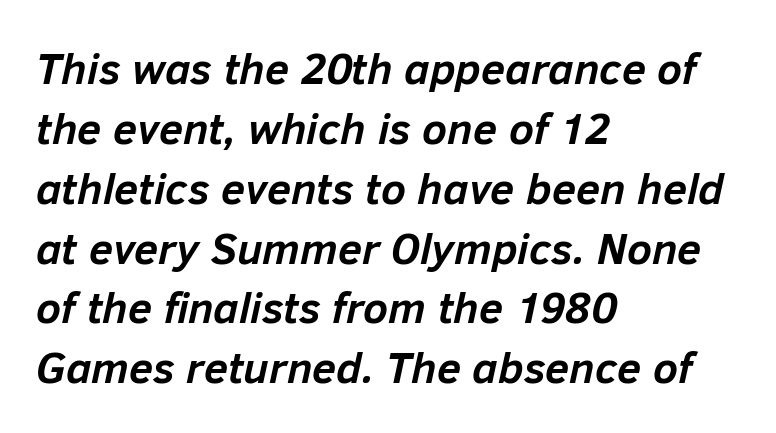
The image shows 44 px semibold type, italic (leaning right); set left-aligned, normal line spacing (1.36x), normal letter spacing, not underlined; low stroke contrast and a medium x-height.
